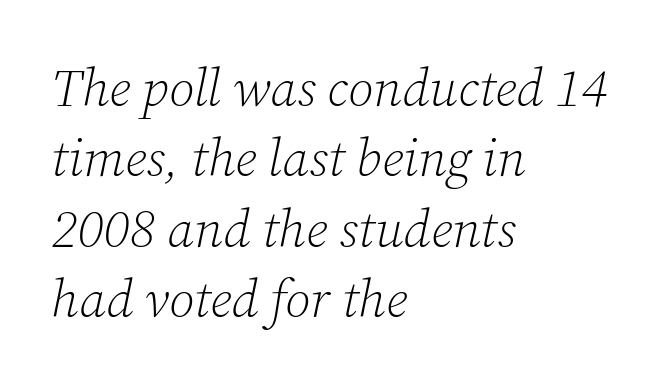
{"serif": "yes", "italic": "yes", "lean": "right", "slant_degrees": 12, "bold": "no", "weight": "light", "width": "normal", "stroke_contrast": "low", "x_height": "medium", "monospaced": "no", "underline": "no", "align": "left", "line_spacing": "normal", "line_spacing_ratio": 1.33, "letter_spacing": "normal", "letter_spacing_em": 0.0, "glyph_px": 53}
